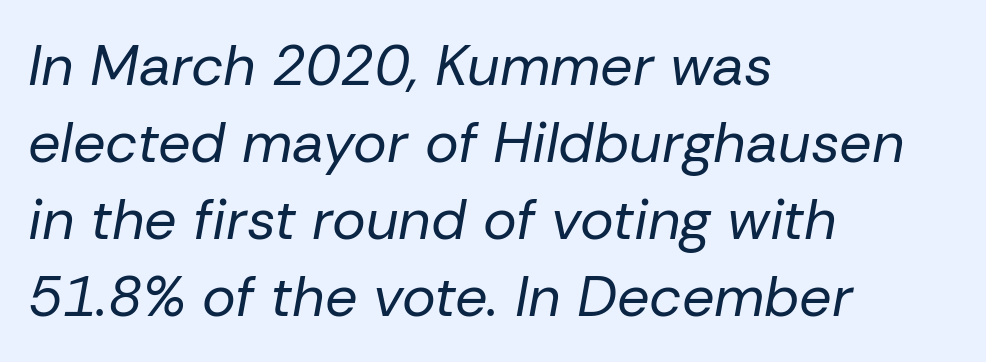
{"italic": "yes", "lean": "right", "slant_degrees": 10, "bold": "no", "weight": "regular", "width": "normal", "stroke_contrast": "low", "x_height": "medium", "monospaced": "no", "underline": "no", "align": "left", "line_spacing": "normal", "line_spacing_ratio": 1.35, "letter_spacing": "normal", "letter_spacing_em": 0.0, "glyph_px": 57}
